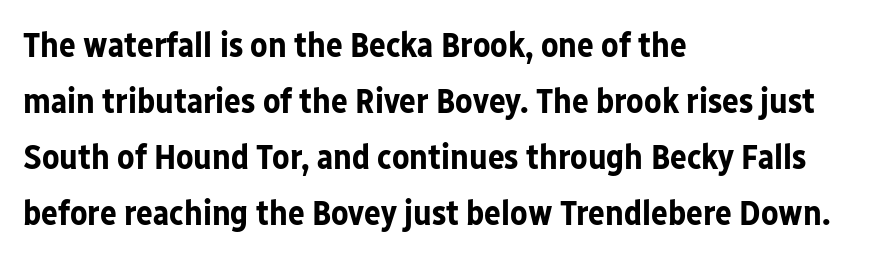
The image shows 35 px bold sans-serif type, upright; set left-aligned, normal line spacing (1.6x), normal letter spacing, not underlined; low stroke contrast and a medium x-height.
